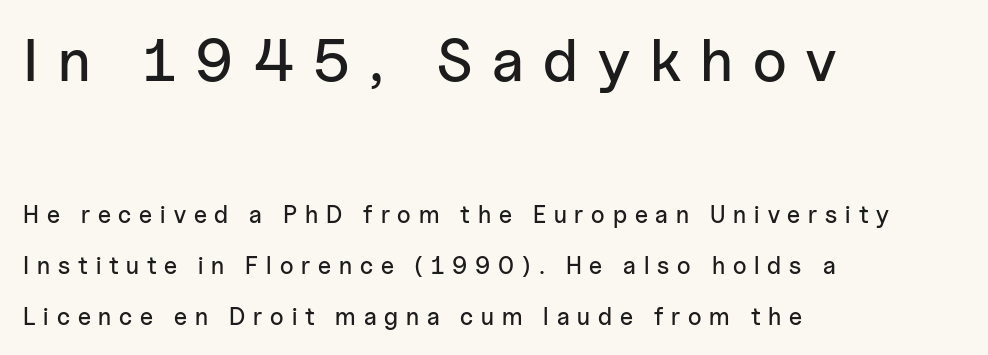
Q: Is the text italic (slanted)? A: No, it is upright.
Q: Is the typeface a serif or a sans-serif typeface? A: Sans-serif.
Q: Is the text underlined? A: No.
Q: How is the paragraph aligned? A: Left-aligned.
Q: Is the spacing between letters normal or unusually wide? A: Unusually wide.
Q: Is the spacing between lines tight, normal or loose? A: Loose.
Q: Which block of text is set in a larger size, the first (top) or the second (bottom)? A: The first (top) one.
Q: Width (condensed, normal, or wide)? A: Normal.
Q: Stroke contrast? A: Low.
Q: x-height? A: Medium.
Q: Monospaced? A: No.
